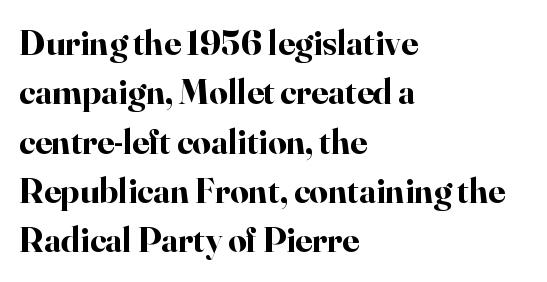
Q: Is the text bold? A: Yes.
Q: Is the text italic (slanted)? A: No, it is upright.
Q: Is the typeface a serif or a sans-serif typeface? A: Serif.
Q: Is the text underlined? A: No.
Q: How is the paragraph aligned? A: Left-aligned.
Q: Is the spacing between letters normal or unusually wide? A: Normal.
Q: Is the spacing between lines tight, normal or loose? A: Normal.
Q: Width (condensed, normal, or wide)? A: Normal.
Q: Stroke contrast? A: High.
Q: x-height? A: Small.
Q: Monospaced? A: No.
